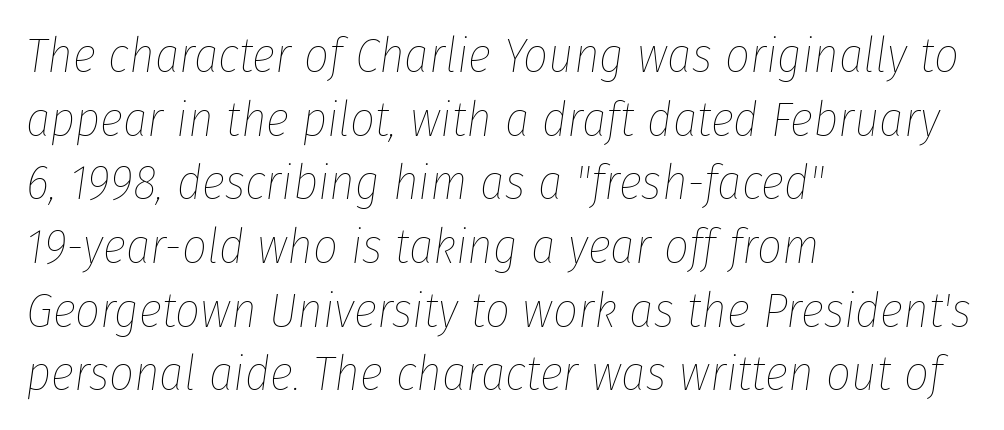
Compared with a centered layout, this one pins lines to the left instead. Do the characters align in a grid? No, the font is proportional. The weight would be labelled regular, book, light, or lighter still. The line texture is even and compact thanks to regular tracking. Vertically, the passage feels balanced, rows spaced as you'd expect. There's an unmistakable incline to the writing here.
